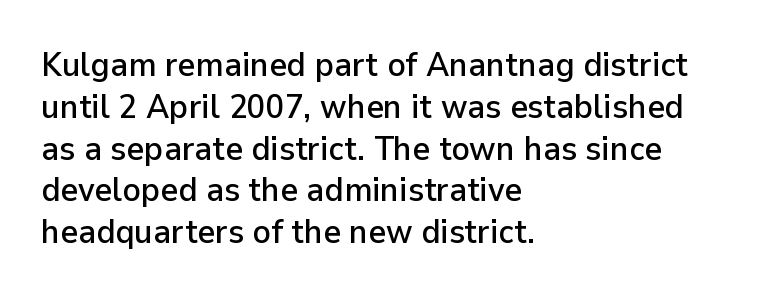
The image shows 34 px sans-serif type, upright; set left-aligned, line spacing 1.23x, normal letter spacing, not underlined; low stroke contrast and a medium x-height.
